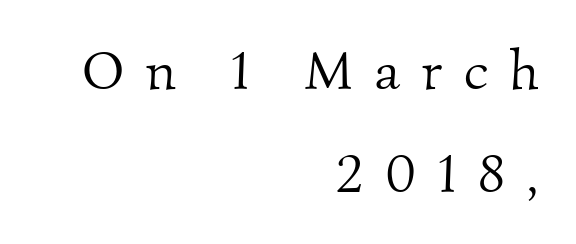
The image shows 55 px light serif type; set right-aligned, line spacing 1.87x, unusually wide letter spacing (+0.4 em), not underlined; medium stroke contrast and a small x-height.
